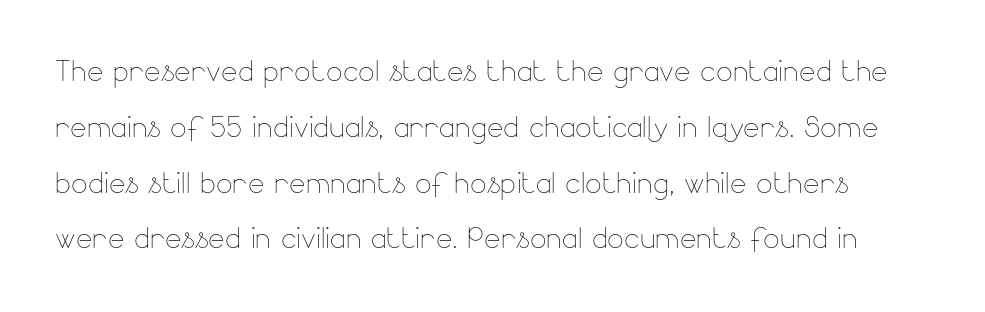
No chunkiness to these letters — they're not bold. Look at the tracking — it's just the regular setting, nothing added. In terms of leading, this rendering sits right in the middle. The type sits square on the baseline with zero lean. Here the designer chose a conventional face with non-uniform glyph widths. Lines of text with bare space underneath.
